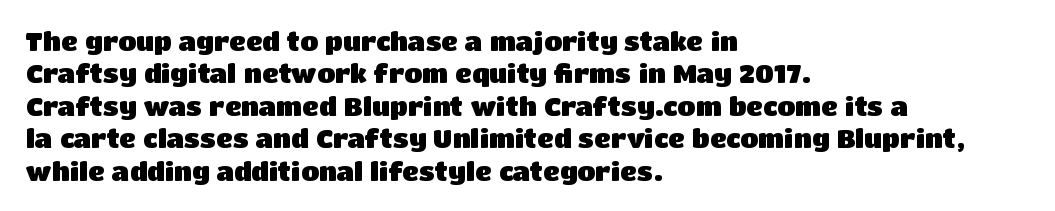
{"italic": "no", "bold": "yes", "underline": "no", "align": "left", "line_spacing": "normal", "line_spacing_ratio": 1.25, "letter_spacing": "normal", "letter_spacing_em": 0.0, "glyph_px": 26}
